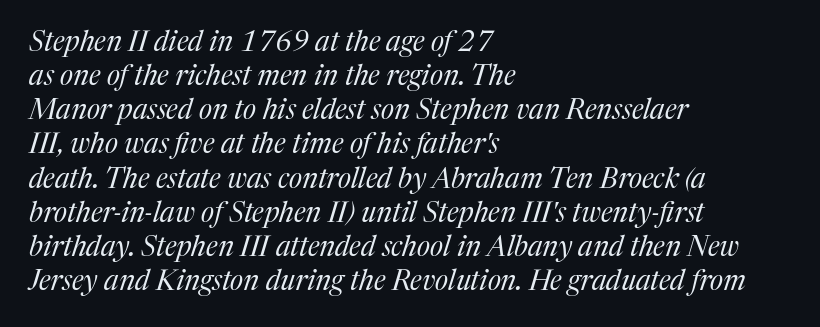
Honestly, there is no underline to notice here at all. To sum up the face: it has serifs. How are the letters spaced? Ordinarily, with no added tracking. Slant detected: the letters are inclined.
